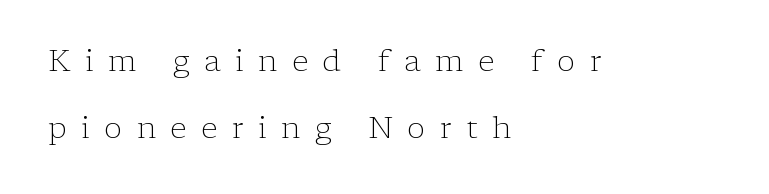
Looks like regular typesetting: each glyph gets only the width it needs. Is there much room between lines? Yes — plenty of vertical air separates them. Tall strokes in this sample are plumb rather than angled. The tracking jumps out immediately: characters are airy and widely separated.
